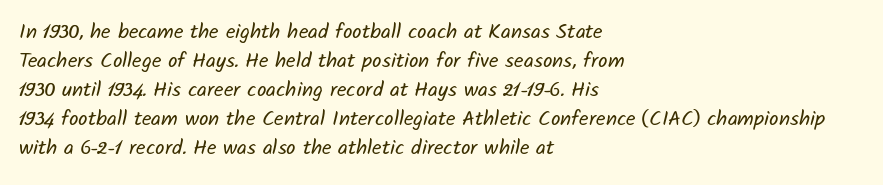
{"bold": "no", "underline": "no", "align": "left", "line_spacing": "normal", "line_spacing_ratio": 1.38, "letter_spacing": "normal", "letter_spacing_em": 0.0, "glyph_px": 21}
